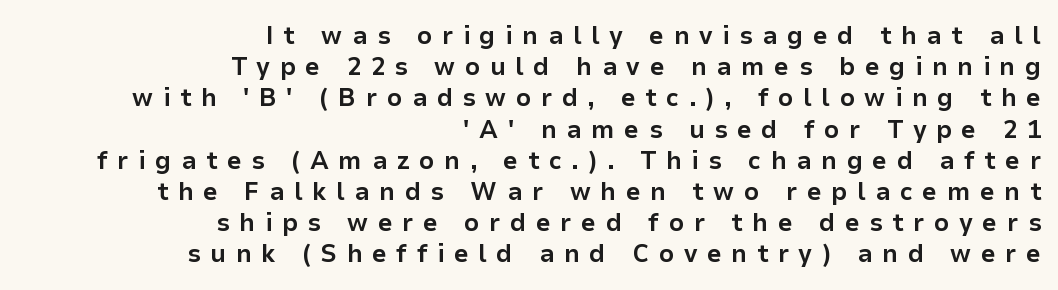
Q: Is the text bold? A: Yes.
Q: Is the text italic (slanted)? A: No, it is upright.
Q: Is the text underlined? A: No.
Q: How is the paragraph aligned? A: Right-aligned.
Q: Is the spacing between letters normal or unusually wide? A: Unusually wide.
